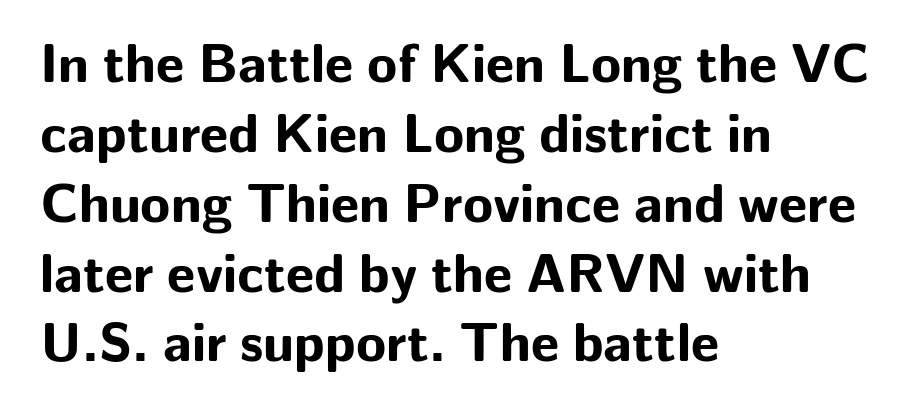
Do the letters lean? They stand straight. The leading is moderate, giving the passage an even texture. Each letter keeps its own natural width here, so spacing adapts to shape. Casual observation: everything's shoved over to the left. The font family rendered here belongs to the sans-serif group.
